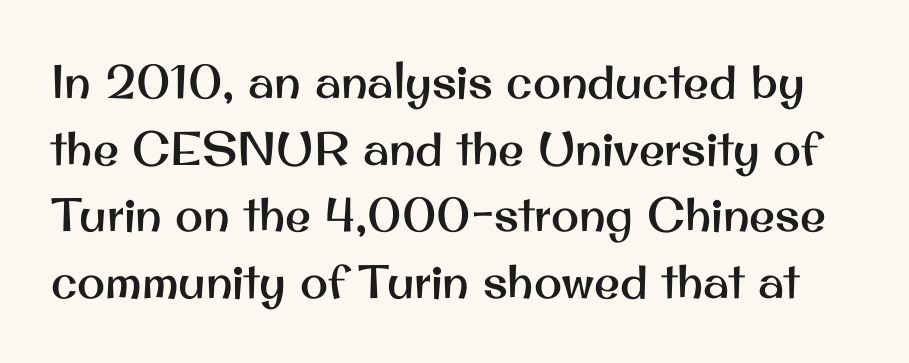
The image shows 47 px sans-serif type, upright; set normal line spacing (1.42x), normal letter spacing, not underlined; medium stroke contrast and a small x-height.
